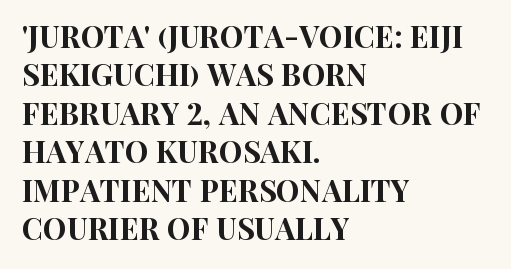
Q: Is the text italic (slanted)? A: No, it is upright.
Q: Is the typeface a serif or a sans-serif typeface? A: Sans-serif.
Q: Is the text underlined? A: No.
Q: How is the paragraph aligned? A: Left-aligned.
Q: Is the spacing between letters normal or unusually wide? A: Normal.
Q: Is the spacing between lines tight, normal or loose? A: Normal.
Q: Width (condensed, normal, or wide)? A: Condensed.
Q: Stroke contrast? A: High.
Q: x-height? A: Large.
Q: Monospaced? A: No.
